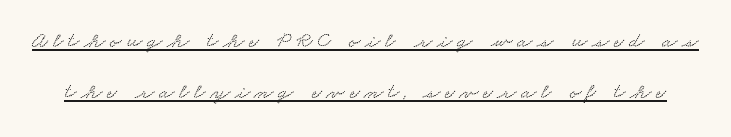
Q: Is the text underlined? A: Yes.
Q: Is the spacing between letters normal or unusually wide? A: Unusually wide.
Q: Is the spacing between lines tight, normal or loose? A: Loose.
